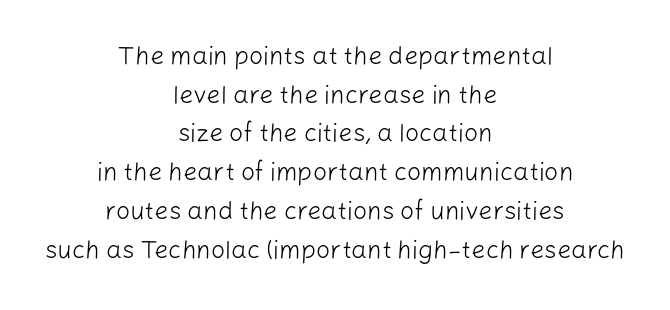
The image shows 25 px text type, upright; set centered, normal line spacing (1.55x), normal letter spacing, not underlined.
